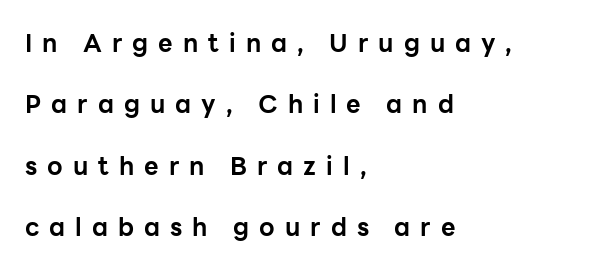
Q: Is the text bold? A: Yes.
Q: Is the text italic (slanted)? A: No, it is upright.
Q: Is the text underlined? A: No.
Q: How is the paragraph aligned? A: Left-aligned.
Q: Is the spacing between letters normal or unusually wide? A: Unusually wide.
Q: Is the spacing between lines tight, normal or loose? A: Loose.
